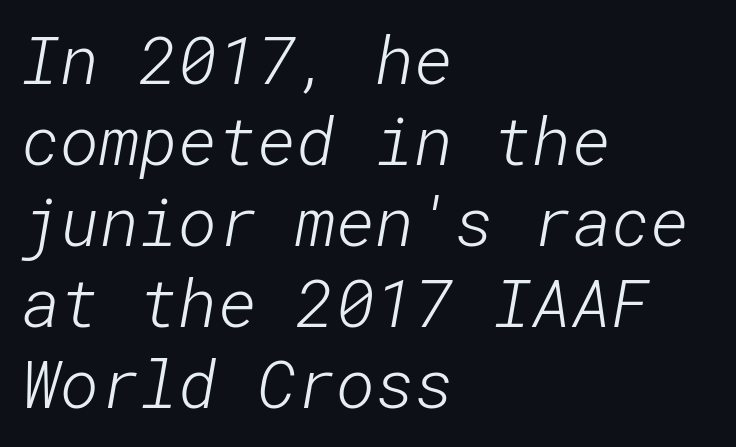
The type family on display is of the sans-serif kind. On a weight scale, this lands at 450 or below. The area under the type is left untouched. The compositor pushed each line to the left boundary. The letters sit at their default tracking, neither squeezed nor spread.
